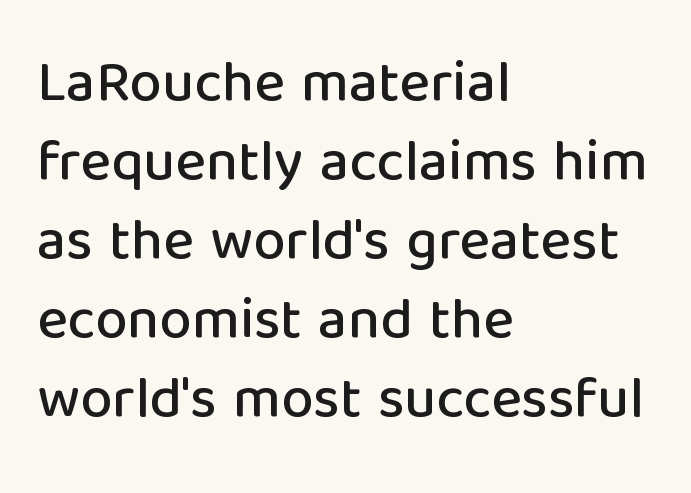
{"serif": "no", "italic": "no", "width": "normal", "stroke_contrast": "low", "x_height": "medium", "monospaced": "no", "underline": "no", "align": "left", "line_spacing": "normal", "line_spacing_ratio": 1.36, "letter_spacing": "normal", "letter_spacing_em": 0.0, "glyph_px": 58}
